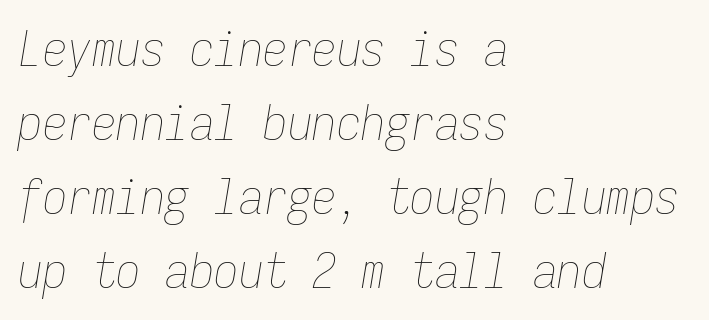
{"italic": "yes", "lean": "right", "slant_degrees": 9, "bold": "no", "weight": "thin", "width": "condensed", "stroke_contrast": "low", "x_height": "medium", "monospaced": "yes", "underline": "no", "align": "left", "line_spacing": "normal", "line_spacing_ratio": 1.51, "letter_spacing": "normal", "letter_spacing_em": 0.0, "glyph_px": 49}
